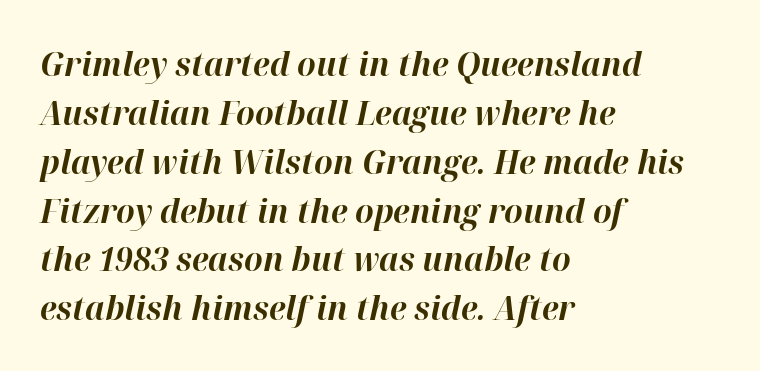
Q: Is the text bold? A: Yes.
Q: Is the text italic (slanted)? A: Yes, it leans right by about 12 degrees.
Q: Is the text underlined? A: No.
Q: How is the paragraph aligned? A: Left-aligned.
Q: Is the spacing between letters normal or unusually wide? A: Normal.
Q: Is the spacing between lines tight, normal or loose? A: Normal.
Q: Width (condensed, normal, or wide)? A: Normal.
Q: Stroke contrast? A: High.
Q: x-height? A: Medium.
Q: Monospaced? A: No.
